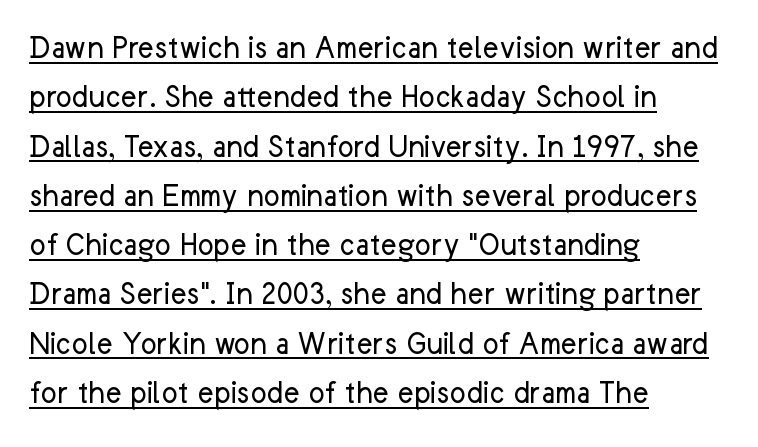
The image shows 34 px regular-weight sans-serif type, upright; set left-aligned, normal line spacing (1.45x), normal letter spacing, underlined; low stroke contrast and a medium x-height.
